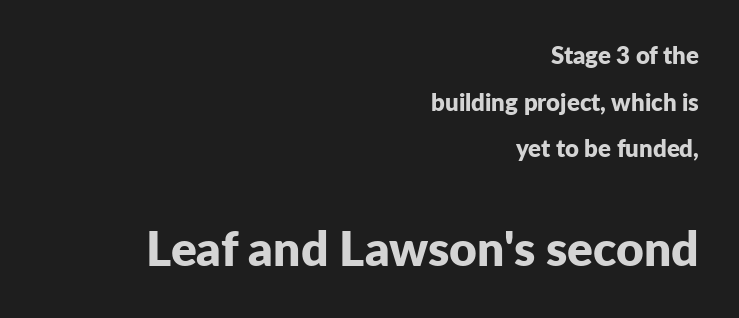
Q: Is the text bold? A: Yes.
Q: Is the text italic (slanted)? A: No, it is upright.
Q: Is the typeface a serif or a sans-serif typeface? A: Sans-serif.
Q: Is the text underlined? A: No.
Q: How is the paragraph aligned? A: Right-aligned.
Q: Is the spacing between letters normal or unusually wide? A: Normal.
Q: Is the spacing between lines tight, normal or loose? A: Loose.
Q: Which block of text is set in a larger size, the first (top) or the second (bottom)? A: The second (bottom) one.
Q: Width (condensed, normal, or wide)? A: Normal.
Q: Stroke contrast? A: Low.
Q: x-height? A: Medium.
Q: Monospaced? A: No.
